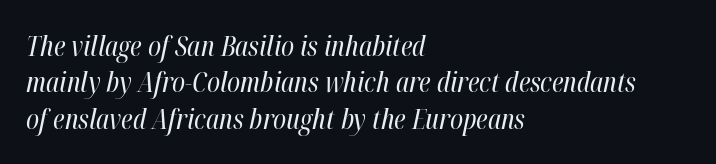
This is oblique type, the kind used for emphasis or titles. Letters rest on an invisible, unmarked baseline. A classic flush-left, rag-right setting is used for this passage. You could not count columns in this text — the font is proportionally spaced. No extra ink here — the face is not bold. Is the letter spacing exaggerated? No — it looks like the ordinary default.
